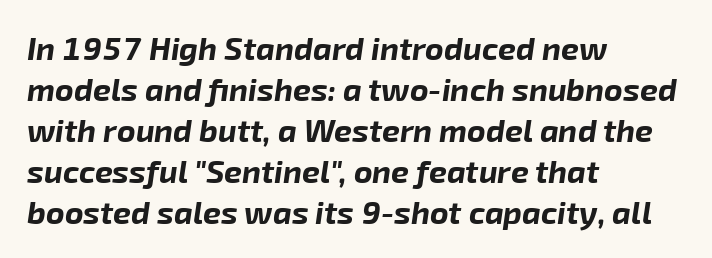
The image shows 32 px bold type, italic (leaning right); set left-aligned, normal line spacing (1.28x), normal letter spacing, not underlined; low stroke contrast and a medium x-height.
